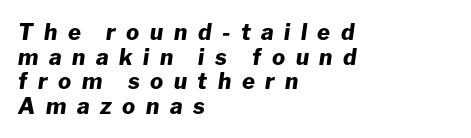
The image shows 22 px bold type, italic (leaning right); set left-aligned, tight line spacing (1.12x), unusually wide letter spacing (+0.48 em), not underlined.
